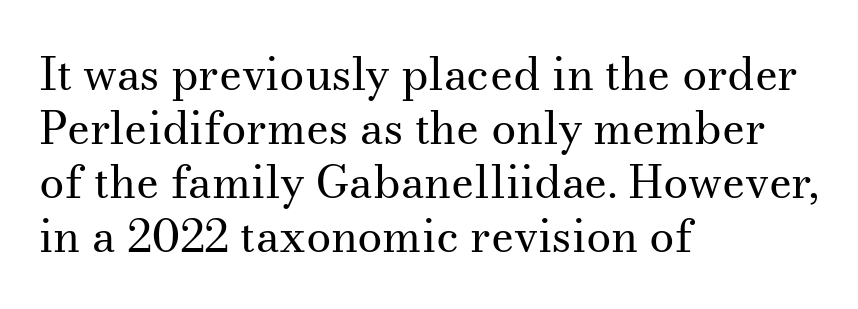
Q: Is the text bold? A: No.
Q: Is the text italic (slanted)? A: No, it is upright.
Q: Is the typeface a serif or a sans-serif typeface? A: Serif.
Q: Is the text underlined? A: No.
Q: How is the paragraph aligned? A: Left-aligned.
Q: Is the spacing between letters normal or unusually wide? A: Normal.
Q: Width (condensed, normal, or wide)? A: Normal.
Q: Stroke contrast? A: Medium.
Q: x-height? A: Small.
Q: Monospaced? A: No.
